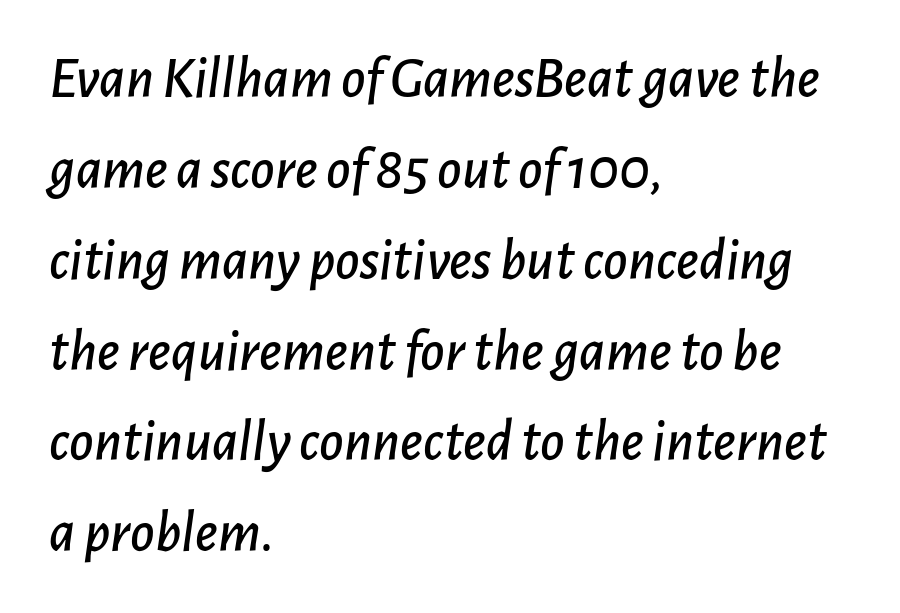
Q: Is the text italic (slanted)? A: Yes, it leans right by about 7 degrees.
Q: Is the text underlined? A: No.
Q: How is the paragraph aligned? A: Left-aligned.
Q: Is the spacing between letters normal or unusually wide? A: Normal.
Q: Is the spacing between lines tight, normal or loose? A: Normal.
Q: Width (condensed, normal, or wide)? A: Normal.
Q: Stroke contrast? A: Low.
Q: x-height? A: Medium.
Q: Monospaced? A: No.
